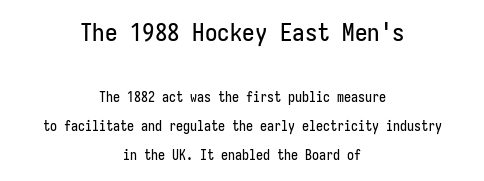
{"italic": "no", "underline": "no", "align": "center", "line_spacing": "loose", "line_spacing_ratio": 2.08, "letter_spacing": "normal", "letter_spacing_em": 0.0, "larger_block": "first", "size_ratio": 1.79, "glyph_px": 25}
